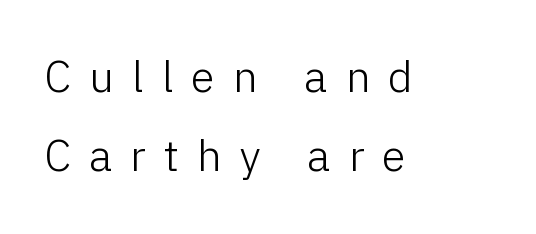
{"serif": "no", "italic": "no", "bold": "no", "weight": "light", "width": "normal", "stroke_contrast": "low", "x_height": "medium", "monospaced": "no", "underline": "no", "align": "left", "line_spacing_ratio": 1.79, "letter_spacing": "wide", "letter_spacing_em": 0.41, "glyph_px": 44}
